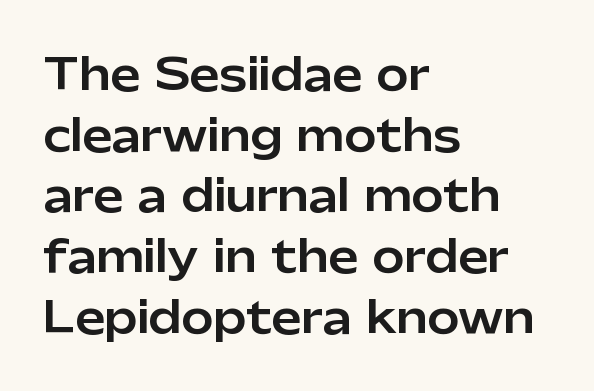
Q: Is the text italic (slanted)? A: No, it is upright.
Q: Is the typeface a serif or a sans-serif typeface? A: Sans-serif.
Q: Is the text underlined? A: No.
Q: How is the paragraph aligned? A: Left-aligned.
Q: Is the spacing between letters normal or unusually wide? A: Normal.
Q: Is the spacing between lines tight, normal or loose? A: Normal.
Q: Width (condensed, normal, or wide)? A: Normal.
Q: Stroke contrast? A: Low.
Q: x-height? A: Medium.
Q: Monospaced? A: No.
